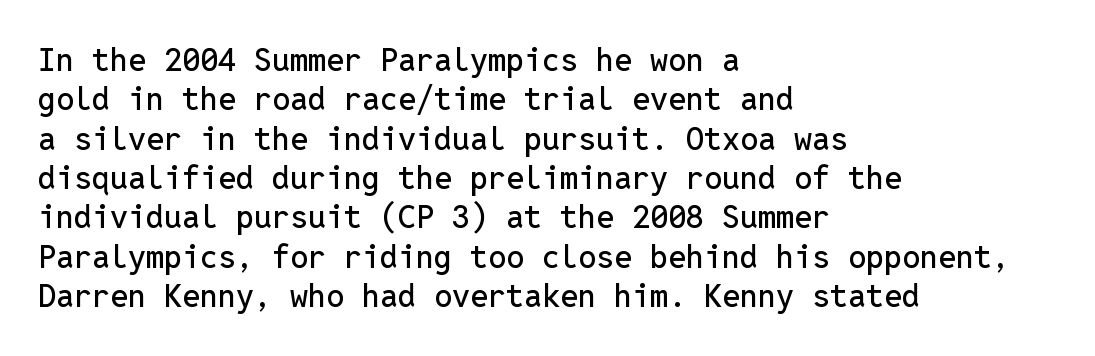
{"serif": "no", "italic": "no", "width": "normal", "stroke_contrast": "low", "x_height": "medium", "monospaced": "yes", "underline": "no", "align": "left", "line_spacing_ratio": 1.23, "letter_spacing": "normal", "letter_spacing_em": 0.0, "glyph_px": 32}
